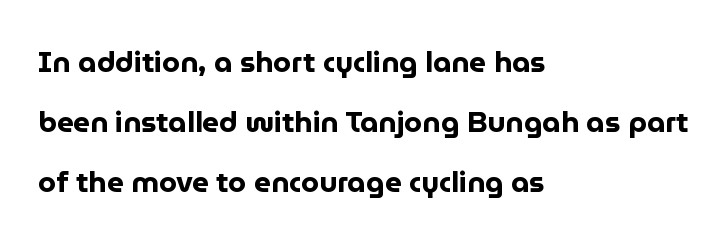
This sample trades compactness for vertical openness between lines. Do the characters align in a grid? No, the font is proportional. Italic: no, the glyphs are upright roman. This rendering employs a face without finishing strokes, i.e., a sans-serif. The typesetting leans heavy: a genuine bold.
